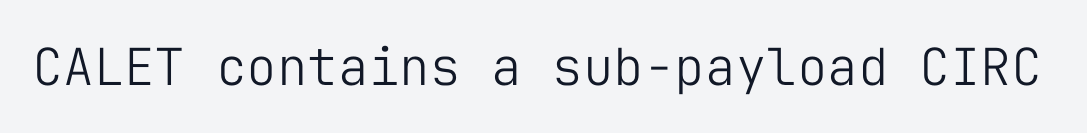
Italic: no, the glyphs are upright roman. Letterform terminals end flat and unadorned throughout the passage. A bare baseline throughout the passage. No letter is thick-stroked: the sample isn't bold.
